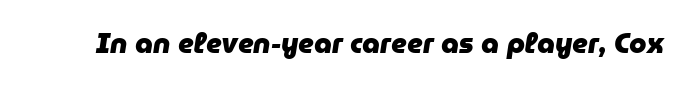
{"italic": "yes", "lean": "right", "slant_degrees": 9, "bold": "yes", "weight": "heavy", "width": "normal", "stroke_contrast": "low", "x_height": "medium", "monospaced": "no", "underline": "no", "letter_spacing": "normal", "letter_spacing_em": 0.0, "glyph_px": 28}
